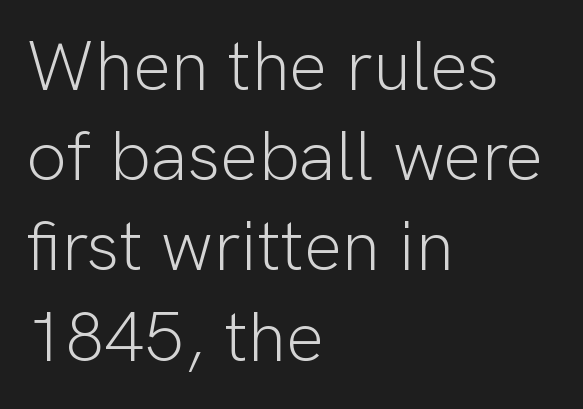
Look at the bottom of the vertical strokes: they stop flat, with no serifs. On a weight scale, this lands at 450 or below. The tracking reads as untouched default to a designer's eye. Tall strokes in this sample are plumb rather than angled. Regarding leading, the lines here are spaced in the standard way.
